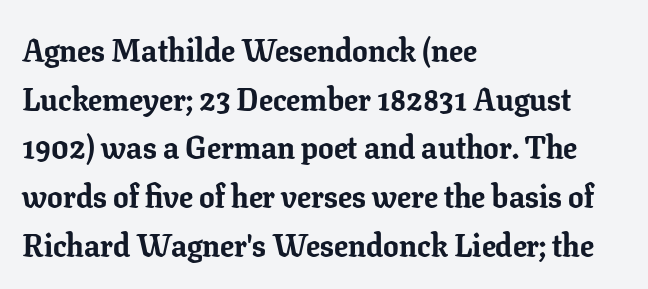
{"serif": "yes", "italic": "no", "bold": "yes", "weight": "bold", "width": "normal", "stroke_contrast": "low", "x_height": "medium", "monospaced": "no", "underline": "no", "align": "left", "line_spacing": "normal", "line_spacing_ratio": 1.57, "letter_spacing": "normal", "letter_spacing_em": 0.0, "glyph_px": 31}
